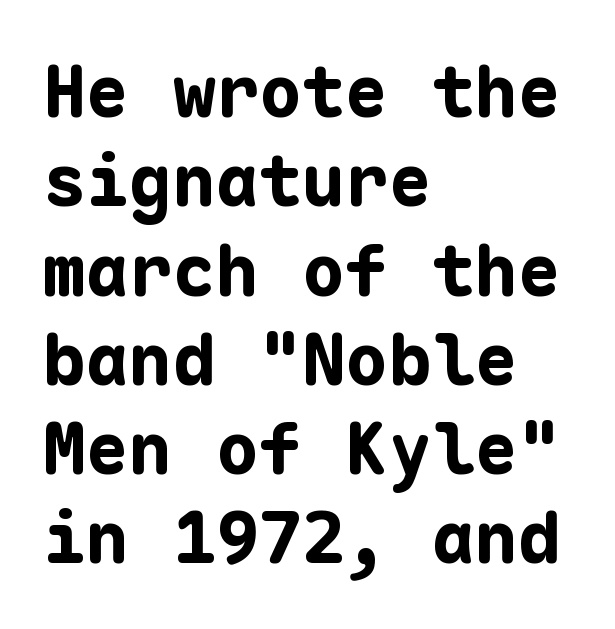
The image shows 72 px bold sans-serif type, upright, monospaced; set left-aligned, line spacing 1.24x, normal letter spacing, not underlined; low stroke contrast and a medium x-height.
